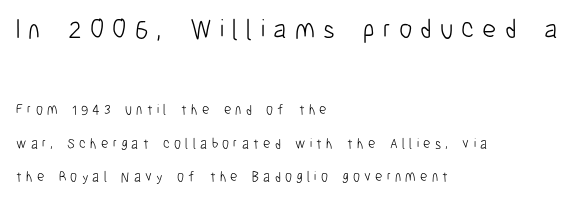
What stands out about the letter spacing? Its width — letters are far apart. When letters stand straight like this, we call the style roman or upright. The rendering shrinks the type as you move from the upper chunk to the lower. Weight: in the light-to-regular range. Check the space under the baseline: it is left empty. A typesetter would call this leading open, well beyond the default.
